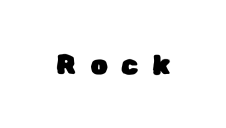
{"serif": "no", "italic": "no", "width": "normal", "stroke_contrast": "low", "x_height": "medium", "monospaced": "no", "underline": "no", "letter_spacing": "wide", "letter_spacing_em": 0.48, "glyph_px": 28}
